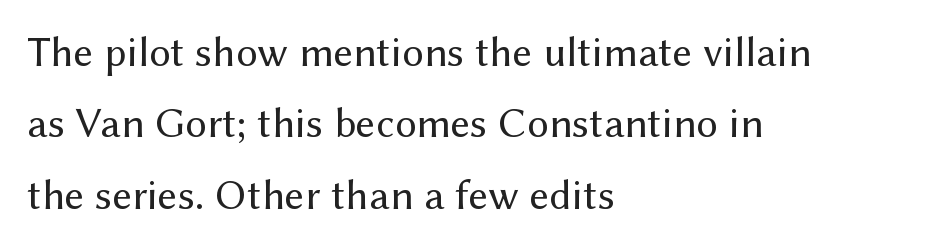
{"serif": "no", "italic": "no", "bold": "no", "weight": "regular", "width": "normal", "stroke_contrast": "medium", "x_height": "medium", "monospaced": "no", "underline": "no", "align": "left", "line_spacing": "normal", "line_spacing_ratio": 1.66, "letter_spacing": "normal", "letter_spacing_em": 0.0, "glyph_px": 43}
